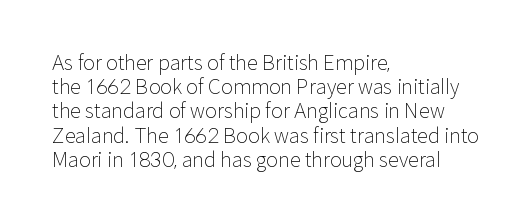
The image shows 20 px text type, upright; set left-aligned, line spacing 1.21x, normal letter spacing, not underlined.
